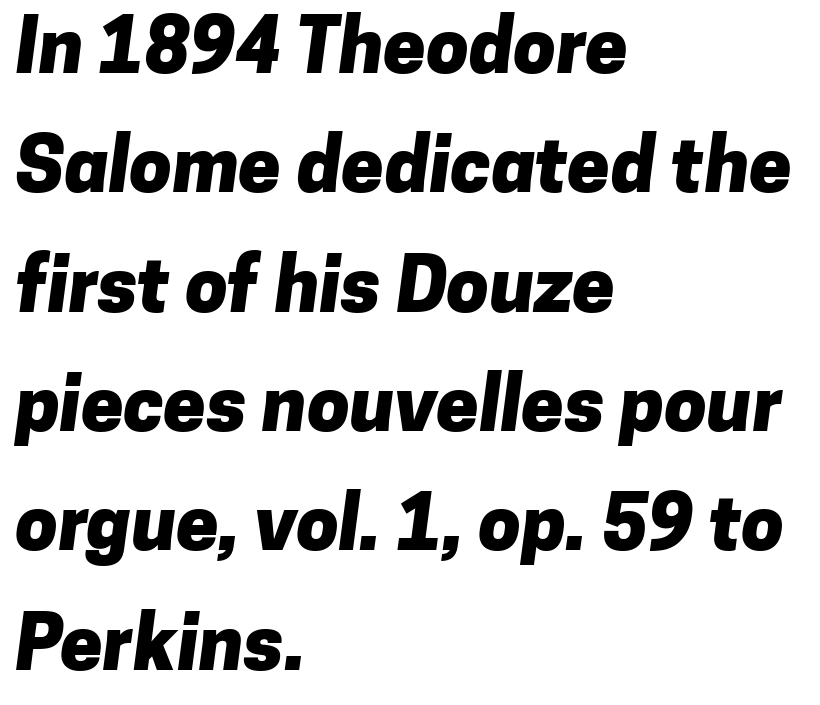
Q: Is the text bold? A: Yes.
Q: Is the typeface a serif or a sans-serif typeface? A: Sans-serif.
Q: Is the text underlined? A: No.
Q: How is the paragraph aligned? A: Left-aligned.
Q: Is the spacing between letters normal or unusually wide? A: Normal.
Q: Is the spacing between lines tight, normal or loose? A: Normal.
Q: Width (condensed, normal, or wide)? A: Normal.
Q: Stroke contrast? A: Low.
Q: x-height? A: Medium.
Q: Monospaced? A: No.
